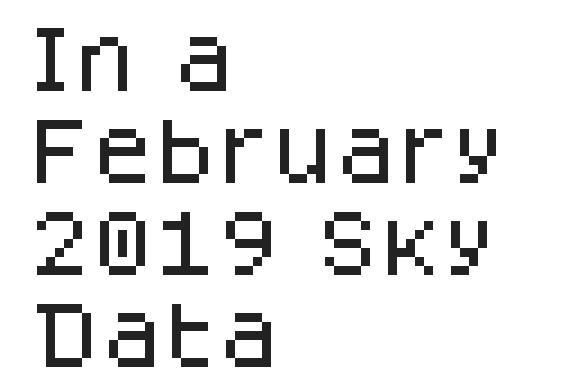
{"serif": "no", "italic": "no", "width": "normal", "stroke_contrast": "low", "x_height": "large", "monospaced": "no", "underline": "no", "align": "left", "line_spacing": "normal", "line_spacing_ratio": 1.28, "letter_spacing": "normal", "letter_spacing_em": 0.0, "glyph_px": 72}
